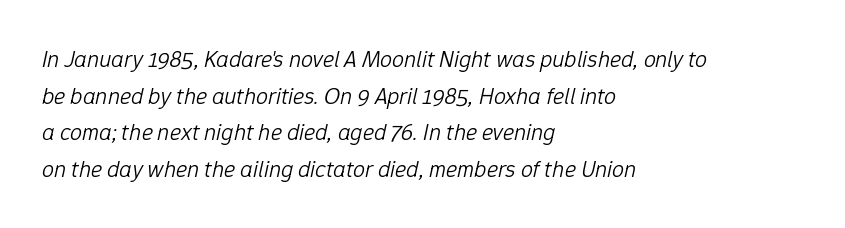
The image shows 24 px text type, italic (leaning right); set left-aligned, normal line spacing (1.53x), normal letter spacing, not underlined.
